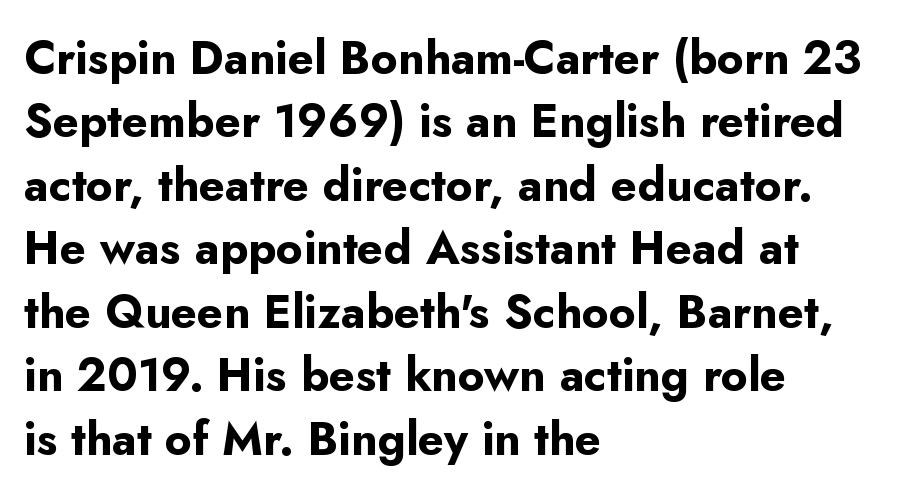
Q: Is the text bold? A: Yes.
Q: Is the text italic (slanted)? A: No, it is upright.
Q: Is the typeface a serif or a sans-serif typeface? A: Sans-serif.
Q: Is the text underlined? A: No.
Q: How is the paragraph aligned? A: Left-aligned.
Q: Is the spacing between letters normal or unusually wide? A: Normal.
Q: Is the spacing between lines tight, normal or loose? A: Normal.
Q: Width (condensed, normal, or wide)? A: Normal.
Q: Stroke contrast? A: Low.
Q: x-height? A: Small.
Q: Monospaced? A: No.
